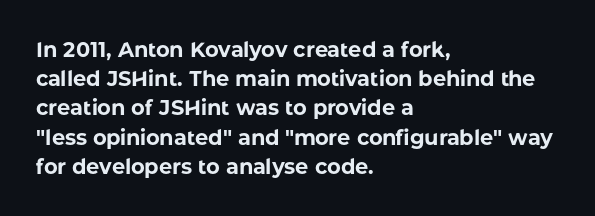
When letters stand straight like this, we call the style roman or upright. Line starts are locked; line ends wander. Quick note: underline off. Words appear dense and cohesive because spacing is normal. A normal amount of white space separates one row of letters from the next.
